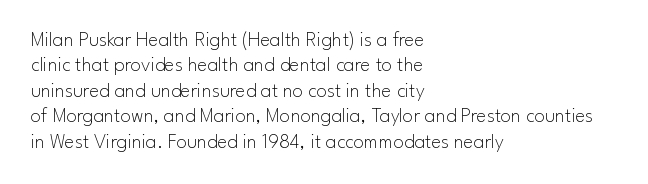
Q: Is the text bold? A: No.
Q: Is the text italic (slanted)? A: No, it is upright.
Q: Is the text underlined? A: No.
Q: How is the paragraph aligned? A: Left-aligned.
Q: Is the spacing between letters normal or unusually wide? A: Normal.
